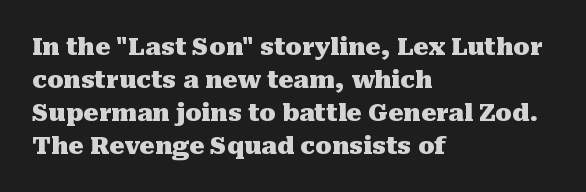
The tracking reads as untouched default to a designer's eye. Check the space under the baseline: it is left empty. The letters stand straight up with perfectly vertical stems. Each line starts at the same left margin while the right side varies. Weight check: bold — yes, fully. These lines sit exactly where default settings would place them.
